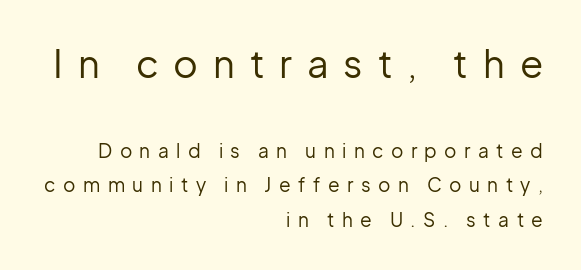
Observe the absence of serifs on each vertical stroke in this sample. Horizontally, the lines are justified to the trailing edge only. Upright lettering throughout. Size hierarchy here favors the leading block over the trailing one. The gaps between neighbouring characters are conspicuously large. The strokes are not fattened; the text isn't bold.
